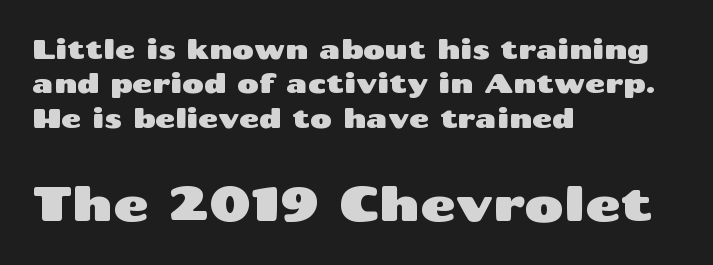
The image shows 48 px wide sans-serif type, upright; set left-aligned, normal line spacing (1.27x), normal letter spacing, not underlined; the second (bottom) block is 1.78x larger; medium stroke contrast and a medium x-height.
